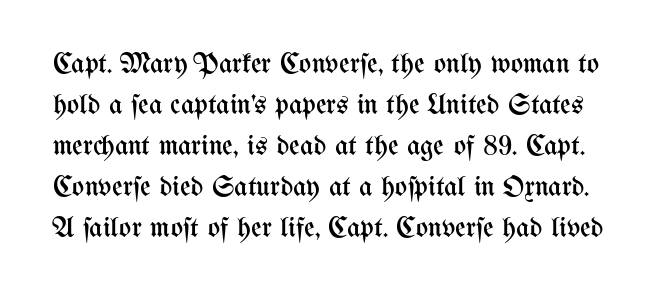
Vertical strokes here are truly vertical. The typesetting does not lean heavy: it is not bold. These lines keep a tight, regular rhythm from letter to letter. A clean baseline with only descenders dipping below it.
